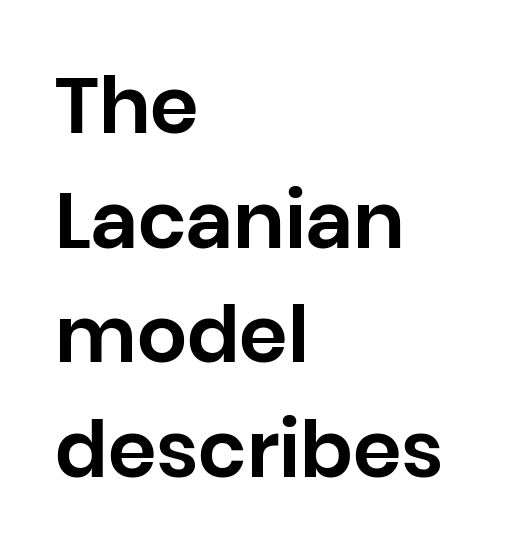
The string is rendered with underlining switched off. Between one letter and the next there's only the usual sliver of space. Observe the absence of serifs on each vertical stroke in this sample. The rows are spaced the way most documents space them. When letters stand straight like this, we call the style roman or upright.
